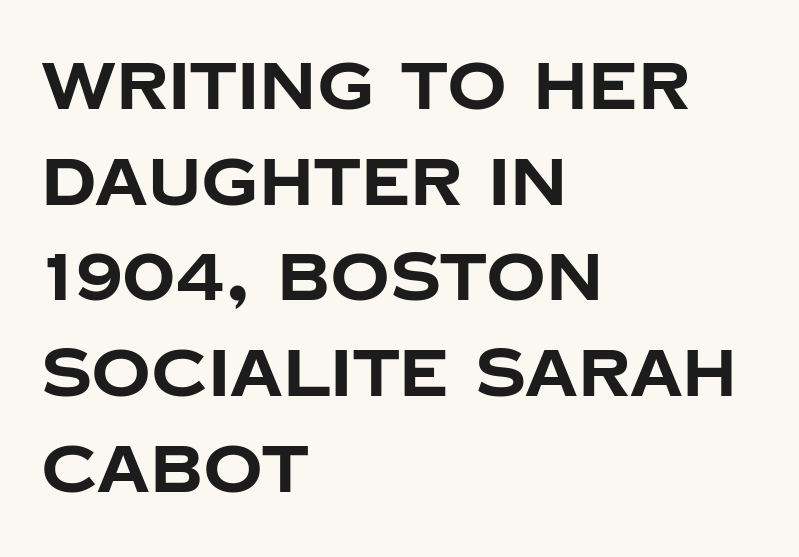
The face used here is proportionally spaced, like ordinary book or web type. The sample has been set heavy, in full bold. Rendered with straight, roman letterforms. The area under the type is left untouched.
